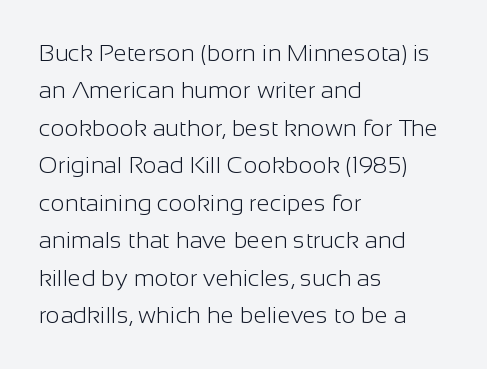
{"italic": "no", "bold": "no", "underline": "no", "align": "left", "line_spacing": "normal", "line_spacing_ratio": 1.56, "letter_spacing": "normal", "letter_spacing_em": 0.0, "glyph_px": 24}
